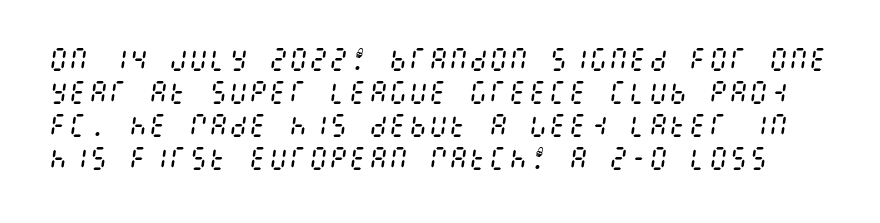
Q: Is the text bold? A: No.
Q: Is the text italic (slanted)? A: Yes, it leans right by about 8 degrees.
Q: Is the text underlined? A: No.
Q: Is the spacing between letters normal or unusually wide? A: Normal.
Q: Is the spacing between lines tight, normal or loose? A: Normal.
